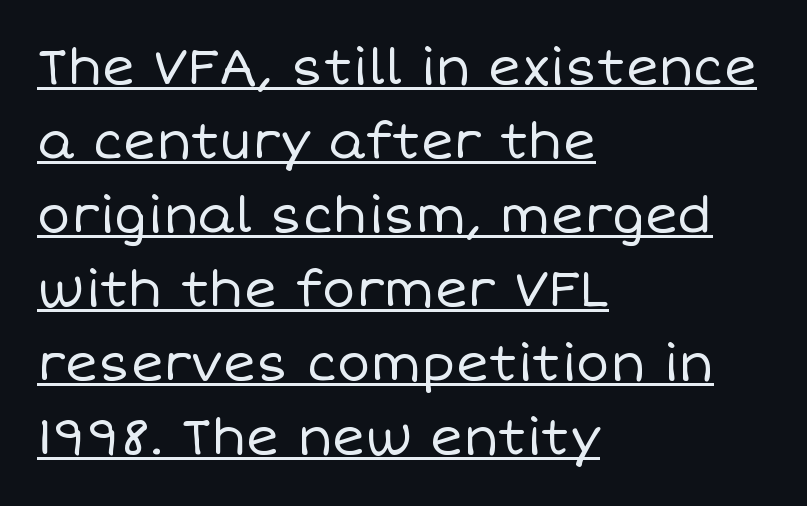
Summary of weight: not heavy and not bold. The passage shown is underscored from start to finish. Successive baselines arrive at the customary interval. The face used here is proportionally spaced, like ordinary book or web type. Here the glyphs are tracked normally, forming tight word shapes. All the whitespace from short lines collects on the right.
